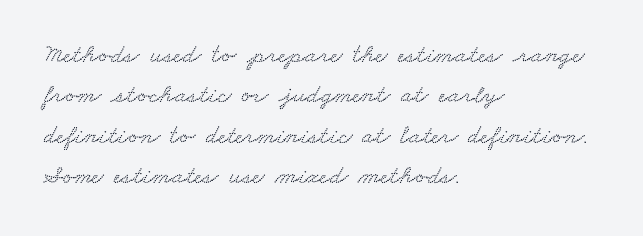
The image shows 26 px text type; set left-aligned, normal line spacing (1.55x), normal letter spacing, not underlined.
